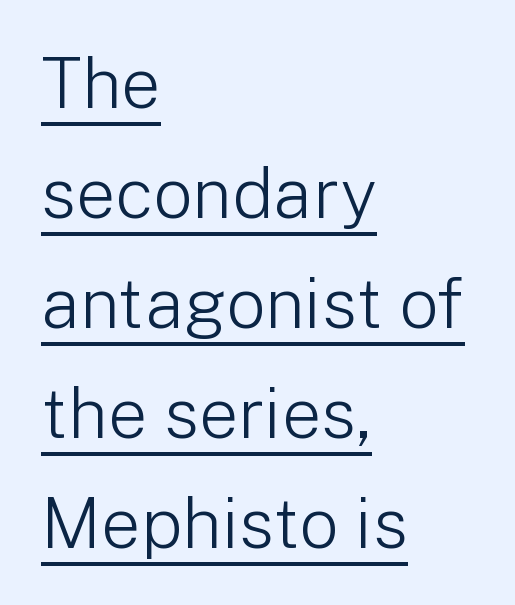
Q: Is the text bold? A: No.
Q: Is the text italic (slanted)? A: No, it is upright.
Q: Is the typeface a serif or a sans-serif typeface? A: Sans-serif.
Q: Is the text underlined? A: Yes.
Q: How is the paragraph aligned? A: Left-aligned.
Q: Is the spacing between letters normal or unusually wide? A: Normal.
Q: Is the spacing between lines tight, normal or loose? A: Normal.
Q: Width (condensed, normal, or wide)? A: Normal.
Q: Stroke contrast? A: Low.
Q: x-height? A: Medium.
Q: Monospaced? A: No.
